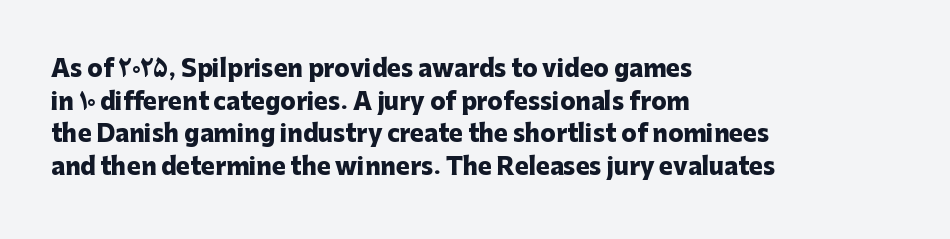
Q: Is the text bold? A: Yes.
Q: Is the text italic (slanted)? A: No, it is upright.
Q: Is the text underlined? A: No.
Q: How is the paragraph aligned? A: Left-aligned.
Q: Is the spacing between letters normal or unusually wide? A: Normal.
Q: Is the spacing between lines tight, normal or loose? A: Normal.
